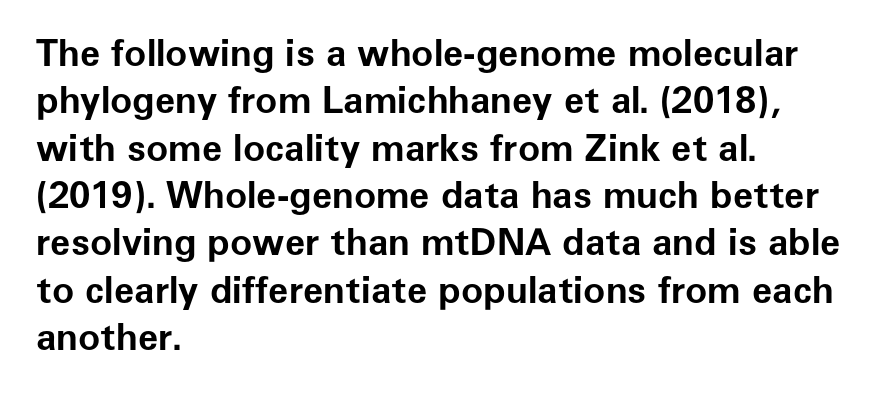
Here the glyphs are tracked normally, forming tight word shapes. The text was rendered using a sans face with plain stroke endings. Weight check: bold — yes, fully. Vertically, the passage feels balanced, rows spaced as you'd expect. Beneath every word, the page is bare.
